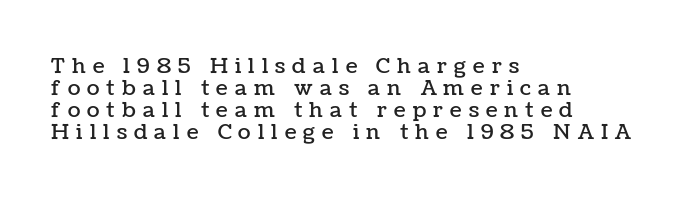
Q: Is the text italic (slanted)? A: No, it is upright.
Q: Is the text underlined? A: No.
Q: How is the paragraph aligned? A: Left-aligned.
Q: Is the spacing between letters normal or unusually wide? A: Unusually wide.
Q: Is the spacing between lines tight, normal or loose? A: Tight.
